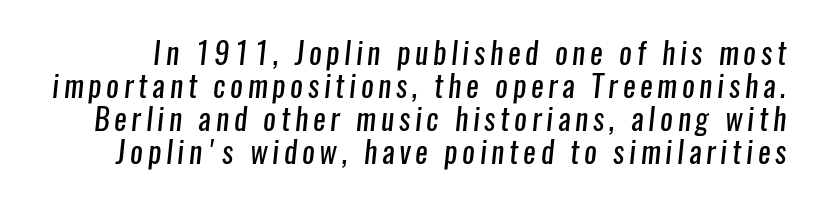
Q: Is the text bold? A: No.
Q: Is the typeface a serif or a sans-serif typeface? A: Sans-serif.
Q: Is the text underlined? A: No.
Q: Is the spacing between lines tight, normal or loose? A: Tight.
Q: Width (condensed, normal, or wide)? A: Condensed.
Q: Stroke contrast? A: Low.
Q: x-height? A: Medium.
Q: Monospaced? A: No.
